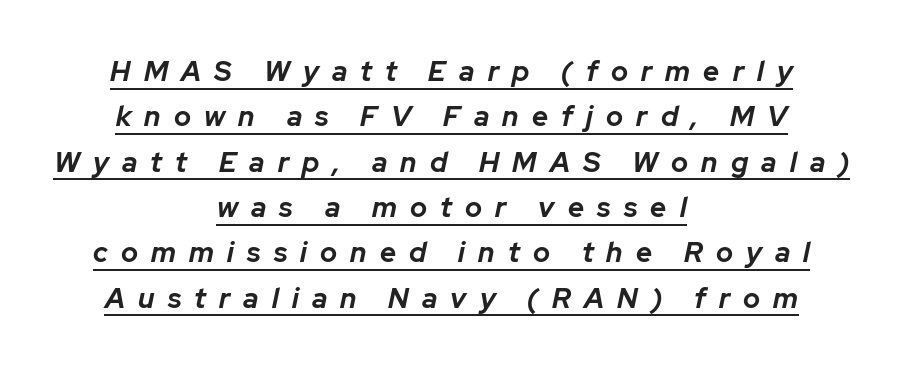
Q: Is the text bold? A: Yes.
Q: Is the text italic (slanted)? A: Yes, it leans right by about 12 degrees.
Q: Is the text underlined? A: Yes.
Q: How is the paragraph aligned? A: Centered.
Q: Is the spacing between letters normal or unusually wide? A: Unusually wide.
Q: Is the spacing between lines tight, normal or loose? A: Normal.
Q: Width (condensed, normal, or wide)? A: Normal.
Q: Stroke contrast? A: Low.
Q: x-height? A: Medium.
Q: Monospaced? A: No.
